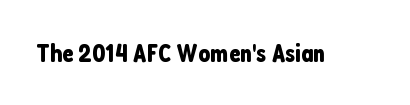
The image shows 26 px text type, upright; set normal letter spacing, not underlined.
